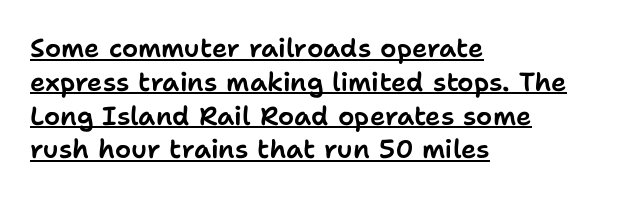
The horizontal fit of the characters is conventional and even. Does a line run under the words? Yes, clearly. What's the leading like? Ordinary, nothing unusual. Where is the straight margin? On the left.
